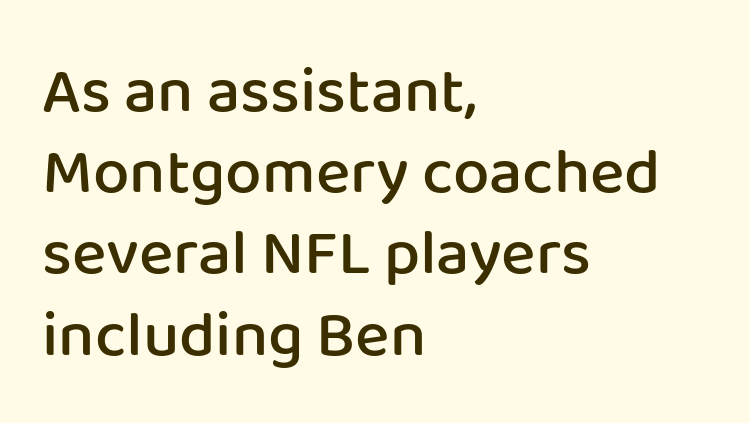
The image shows 65 px semibold sans-serif type, upright; set left-aligned, normal line spacing (1.25x), normal letter spacing, not underlined; low stroke contrast and a medium x-height.
